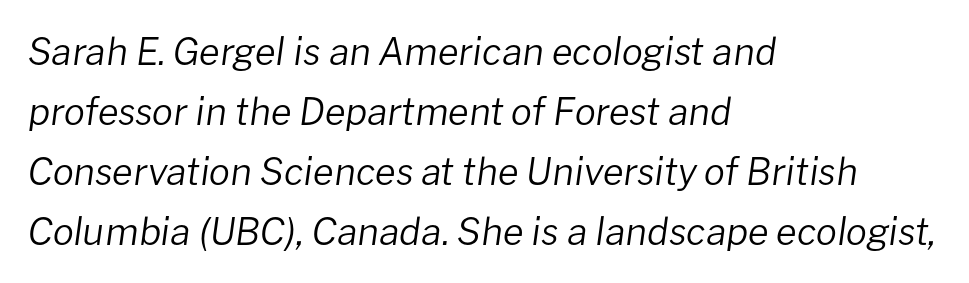
How would I describe the line gaps? Plain and ordinary. If you drew a line through each stem, it would be angled. The passage shown has conventional tracking throughout. Underline: absent. Is this a heavy cut? Hardly; it is regular or lighter.
